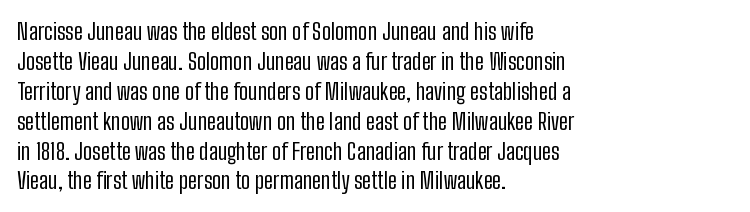
The lines are quadded left. The font sits on the lighter half of the weight spectrum, regular included. Tracking here is standard; glyphs follow each other at the usual distance. Italic? Not at all — the glyphs are vertical. Rule under the text: the space is simply empty.
